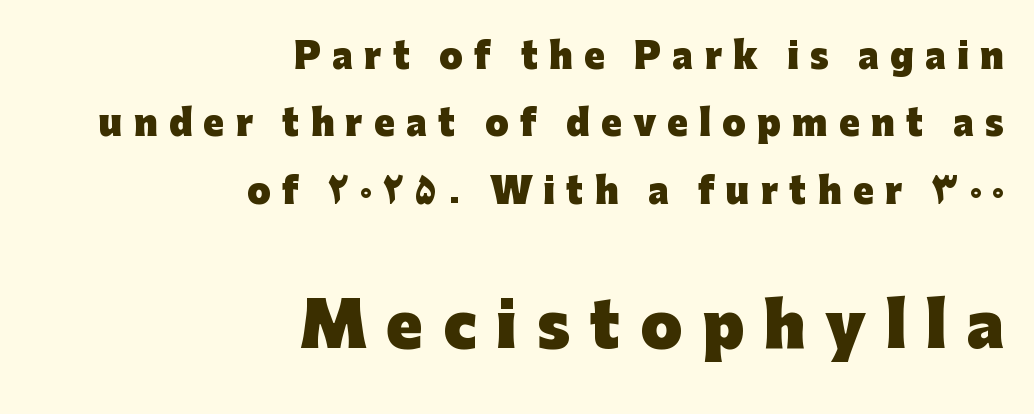
{"serif": "no", "italic": "no", "bold": "yes", "weight": "heavy", "width": "normal", "stroke_contrast": "low", "x_height": "medium", "monospaced": "no", "underline": "no", "align": "right", "line_spacing": "loose", "line_spacing_ratio": 1.98, "letter_spacing": "wide", "letter_spacing_em": 0.33, "larger_block": "second", "size_ratio": 1.76, "glyph_px": 60}
